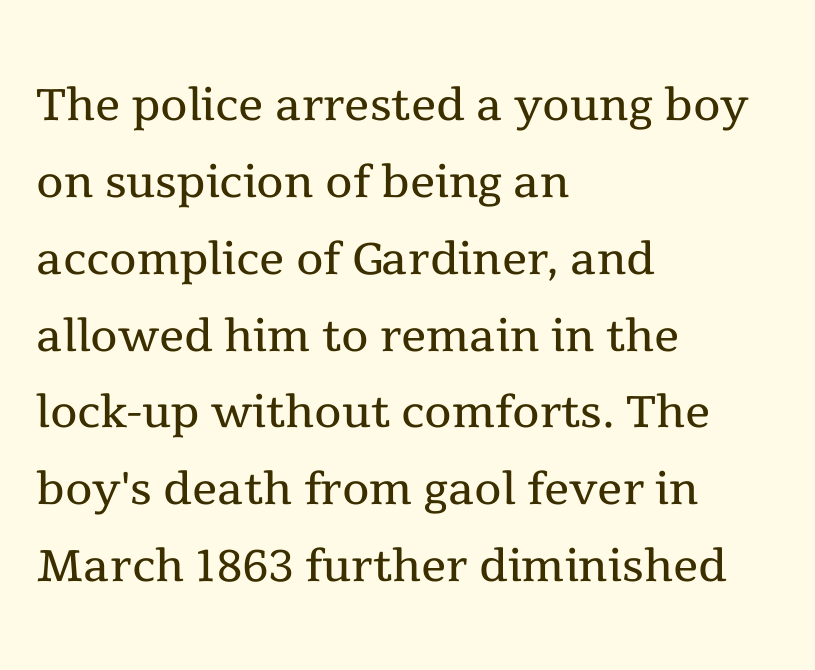
No extra tracking has been applied to these lines. Do the letters lean? They stand straight. Is the block centered? No — it sits flush against the left margin. The strip under each line holds only bare page. Do the characters align in a grid? No, the font is proportional.
